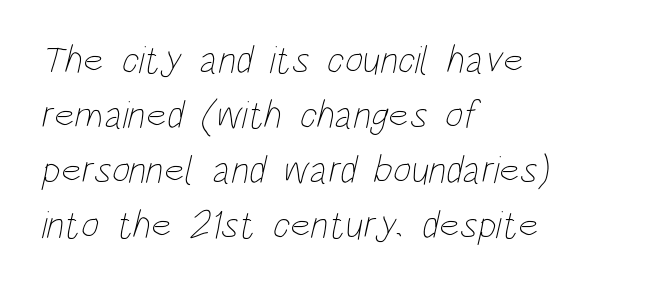
{"bold": "no", "weight": "thin", "width": "condensed", "stroke_contrast": "low", "x_height": "large", "monospaced": "no", "underline": "no", "align": "left", "line_spacing": "normal", "line_spacing_ratio": 1.41, "letter_spacing": "normal", "letter_spacing_em": 0.0, "glyph_px": 39}
